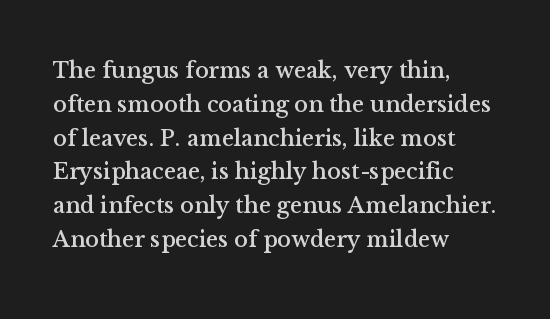
Left-aligned paragraph, ragged on the right. Compared with typical body copy, the letter spacing here is the same. A roman cut, with each character standing at attention. Baseline-to-baseline distance is the conventional proportion of letter height. The string is rendered with underlining switched off.
